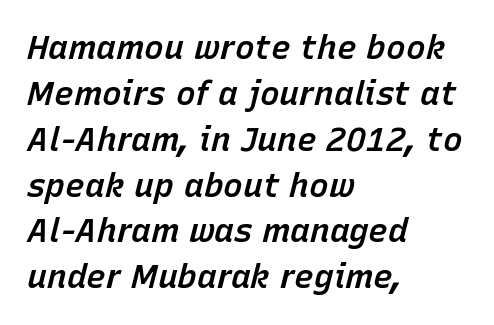
The image shows 33 px semibold type, italic (leaning right); set left-aligned, normal line spacing (1.39x), normal letter spacing, not underlined; low stroke contrast and a medium x-height.
